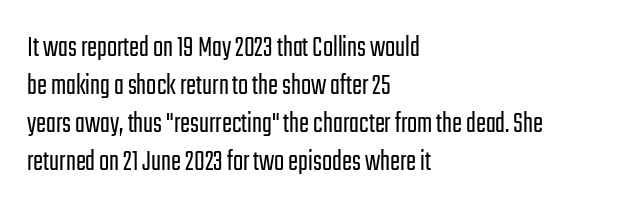
Check under the words: just untouched page. Weight: not bold — regular or lighter. The rendering uses natural spacing where letterforms have individual widths. No italicization has been applied; the sample stays upright. Vertically, the passage feels balanced, rows spaced as you'd expect. A classic flush-left, rag-right setting is used for this passage.
